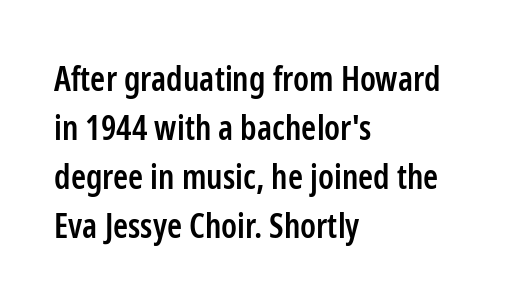
{"serif": "no", "italic": "no", "bold": "semi", "weight": "semibold", "width": "condensed", "stroke_contrast": "low", "x_height": "medium", "monospaced": "no", "underline": "no", "align": "left", "line_spacing": "normal", "line_spacing_ratio": 1.44, "letter_spacing": "normal", "letter_spacing_em": 0.0, "glyph_px": 34}
